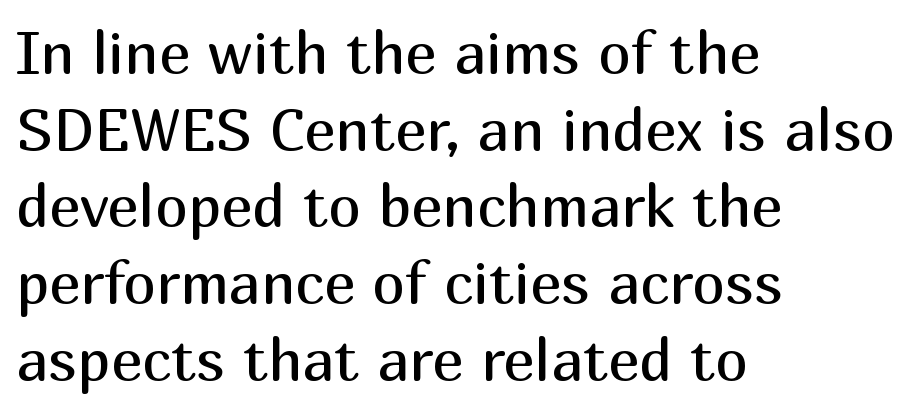
Underlining? Definitely not there. The gaps between neighbouring characters are ordinary and unremarkable. No italicization has been applied; the sample stays upright. The face used here is a sans, in the tradition of grotesques and geometrics.
